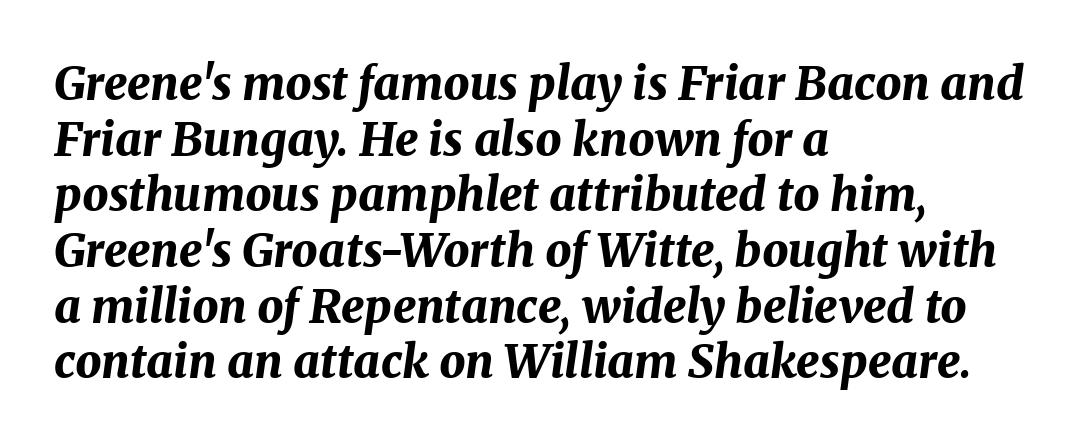
Q: Is the text bold? A: Yes.
Q: Is the text italic (slanted)? A: Yes, it leans right by about 8 degrees.
Q: Is the text underlined? A: No.
Q: How is the paragraph aligned? A: Left-aligned.
Q: Is the spacing between letters normal or unusually wide? A: Normal.
Q: Width (condensed, normal, or wide)? A: Normal.
Q: Stroke contrast? A: Medium.
Q: x-height? A: Medium.
Q: Monospaced? A: No.
